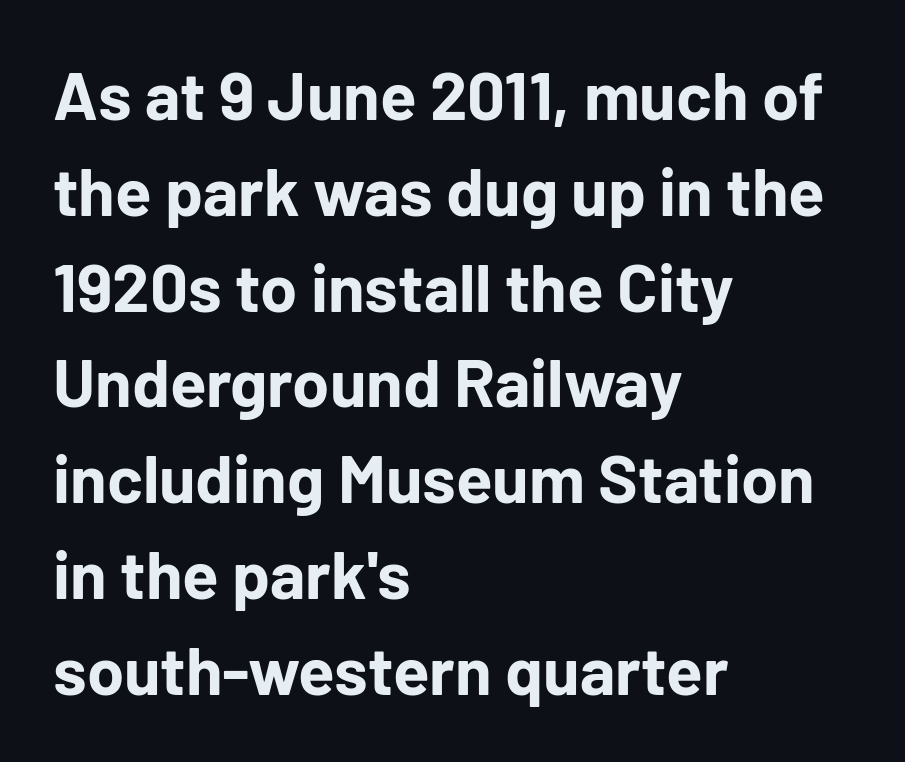
Q: Is the text bold? A: Yes.
Q: Is the text italic (slanted)? A: No, it is upright.
Q: Is the typeface a serif or a sans-serif typeface? A: Sans-serif.
Q: Is the text underlined? A: No.
Q: How is the paragraph aligned? A: Left-aligned.
Q: Is the spacing between letters normal or unusually wide? A: Normal.
Q: Is the spacing between lines tight, normal or loose? A: Normal.
Q: Width (condensed, normal, or wide)? A: Normal.
Q: Stroke contrast? A: Low.
Q: x-height? A: Medium.
Q: Monospaced? A: No.
